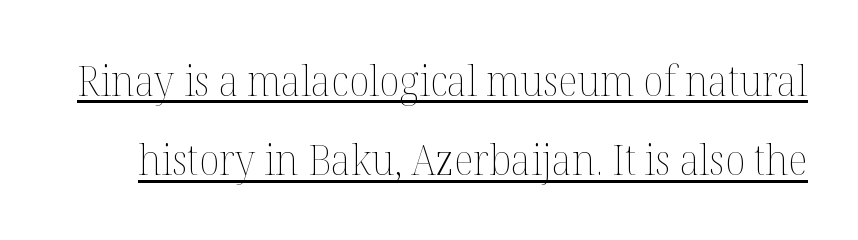
{"italic": "no", "bold": "no", "weight": "thin", "width": "normal", "stroke_contrast": "medium", "x_height": "medium", "monospaced": "no", "underline": "yes", "line_spacing_ratio": 1.89, "letter_spacing": "normal", "letter_spacing_em": 0.0, "glyph_px": 42}
